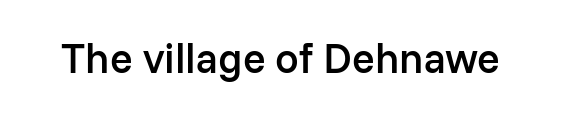
{"serif": "no", "italic": "no", "bold": "semi", "weight": "semibold", "width": "normal", "stroke_contrast": "low", "x_height": "medium", "monospaced": "no", "underline": "no", "letter_spacing": "normal", "letter_spacing_em": 0.0, "glyph_px": 42}
